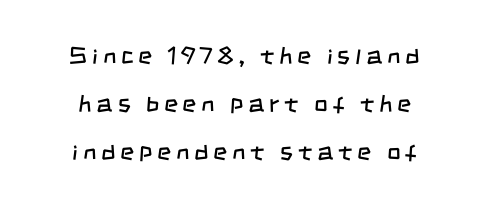
A typesetter would call this heavily tracked-out type. This sample trades compactness for vertical openness between lines. Plain, unruled lines of type. Stems and bowls with no extra thickness — not bold.
